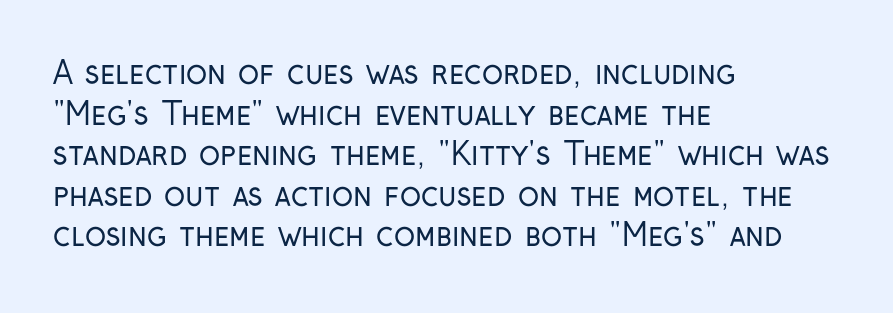
Check the space under the baseline: it is left empty. What's the leading like? Ordinary, nothing unusual. Letterform terminals end flat and unadorned throughout the passage. Characters follow at the spacing the type designer built in.
